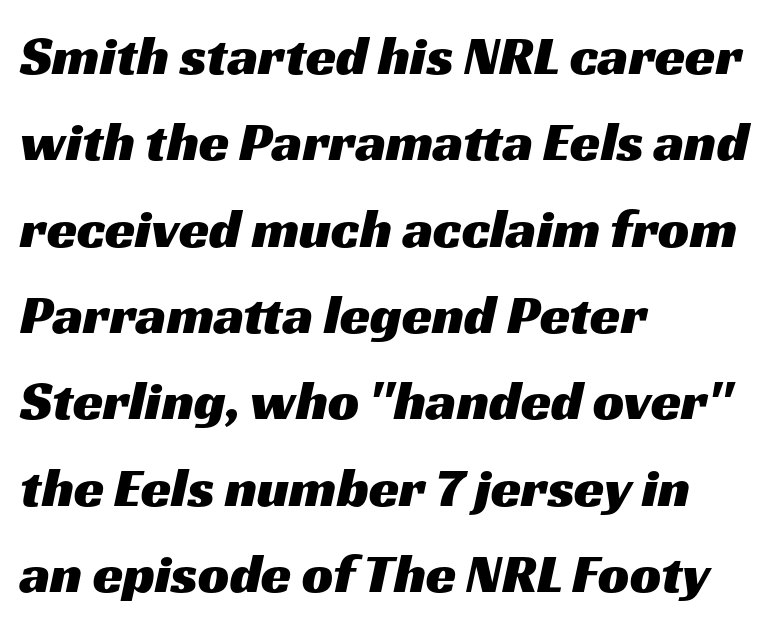
{"serif": "no", "width": "wide", "stroke_contrast": "medium", "x_height": "medium", "monospaced": "no", "underline": "no", "align": "left", "line_spacing": "normal", "line_spacing_ratio": 1.57, "letter_spacing": "normal", "letter_spacing_em": 0.0, "glyph_px": 55}
